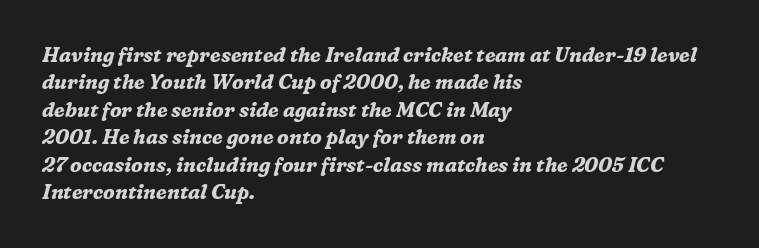
{"italic": "yes", "lean": "right", "slant_degrees": 16, "bold": "yes", "underline": "no", "align": "left", "line_spacing": "normal", "line_spacing_ratio": 1.37, "letter_spacing": "normal", "letter_spacing_em": 0.0, "glyph_px": 20}
